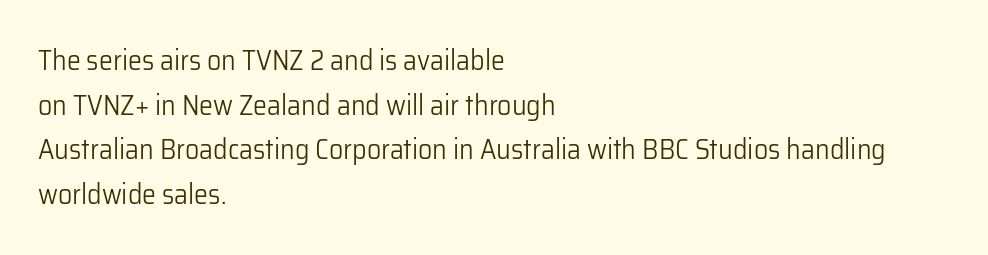
Q: Is the text bold? A: No.
Q: Is the text italic (slanted)? A: No, it is upright.
Q: Is the typeface a serif or a sans-serif typeface? A: Sans-serif.
Q: Is the text underlined? A: No.
Q: How is the paragraph aligned? A: Left-aligned.
Q: Is the spacing between letters normal or unusually wide? A: Normal.
Q: Is the spacing between lines tight, normal or loose? A: Normal.
Q: Width (condensed, normal, or wide)? A: Normal.
Q: Stroke contrast? A: Low.
Q: x-height? A: Medium.
Q: Monospaced? A: No.
